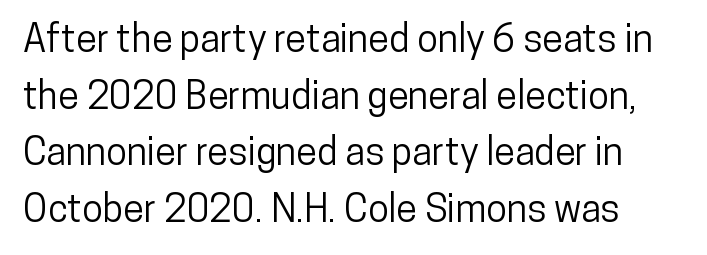
Q: Is the text italic (slanted)? A: No, it is upright.
Q: Is the typeface a serif or a sans-serif typeface? A: Sans-serif.
Q: Is the text underlined? A: No.
Q: Is the spacing between letters normal or unusually wide? A: Normal.
Q: Is the spacing between lines tight, normal or loose? A: Normal.
Q: Width (condensed, normal, or wide)? A: Condensed.
Q: Stroke contrast? A: Low.
Q: x-height? A: Medium.
Q: Monospaced? A: No.
